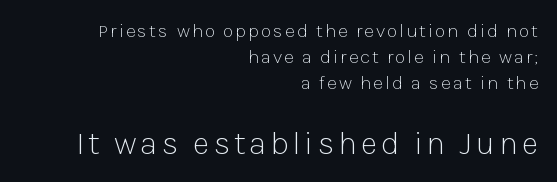
{"serif": "no", "italic": "no", "bold": "no", "weight": "light", "width": "normal", "stroke_contrast": "low", "x_height": "medium", "monospaced": "no", "underline": "no", "align": "right", "line_spacing": "normal", "line_spacing_ratio": 1.36, "larger_block": "second", "size_ratio": 1.74, "glyph_px": 33}
